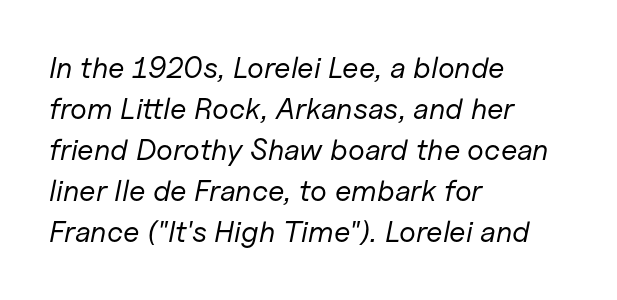
These lines keep a tight, regular rhythm from letter to letter. This sample has the flowing, uneven cadence of proportional lettering. Vertical stems look standard width or narrower in stroke. Bare-footed words on every line.
